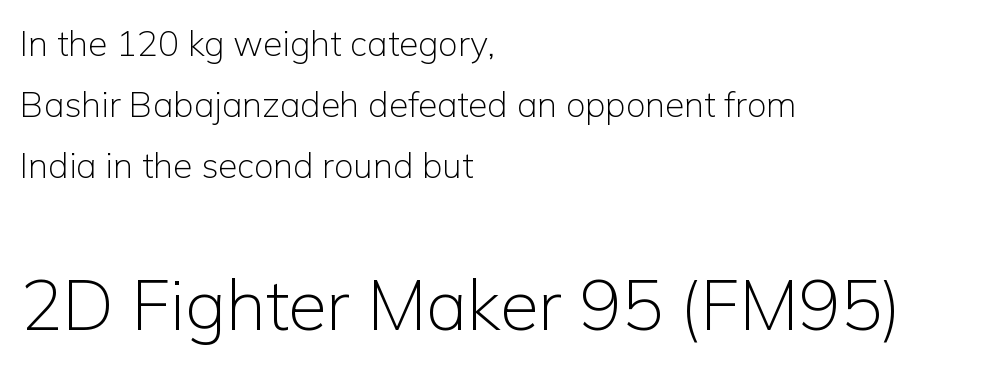
Q: Is the text bold? A: No.
Q: Is the text italic (slanted)? A: No, it is upright.
Q: Is the typeface a serif or a sans-serif typeface? A: Sans-serif.
Q: Is the text underlined? A: No.
Q: How is the paragraph aligned? A: Left-aligned.
Q: Is the spacing between letters normal or unusually wide? A: Normal.
Q: Which block of text is set in a larger size, the first (top) or the second (bottom)? A: The second (bottom) one.
Q: Width (condensed, normal, or wide)? A: Normal.
Q: Stroke contrast? A: Low.
Q: x-height? A: Medium.
Q: Monospaced? A: No.
